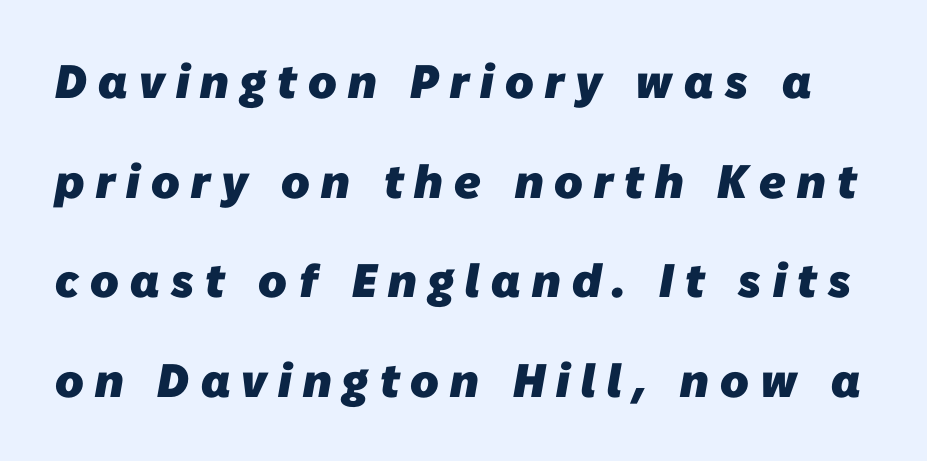
Q: Is the text bold? A: Yes.
Q: Is the typeface a serif or a sans-serif typeface? A: Sans-serif.
Q: Is the text underlined? A: No.
Q: Is the spacing between letters normal or unusually wide? A: Unusually wide.
Q: Is the spacing between lines tight, normal or loose? A: Loose.
Q: Width (condensed, normal, or wide)? A: Normal.
Q: Stroke contrast? A: Low.
Q: x-height? A: Medium.
Q: Monospaced? A: No.
